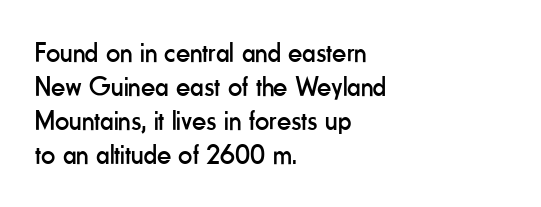
The image shows 28 px regular-weight, condensed sans-serif type, upright; set left-aligned, line spacing 1.22x, normal letter spacing, not underlined; low stroke contrast and a small x-height.
